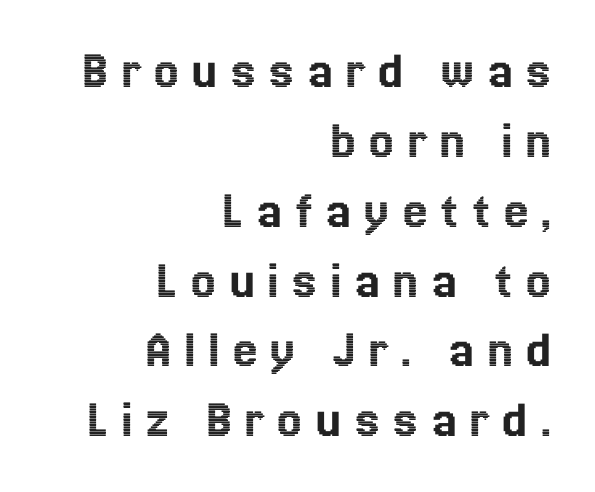
Q: Is the text italic (slanted)? A: No, it is upright.
Q: Is the text underlined? A: No.
Q: How is the paragraph aligned? A: Right-aligned.
Q: Is the spacing between letters normal or unusually wide? A: Unusually wide.
Q: Is the spacing between lines tight, normal or loose? A: Normal.
Q: Width (condensed, normal, or wide)? A: Normal.
Q: x-height? A: Medium.
Q: Monospaced? A: No.
